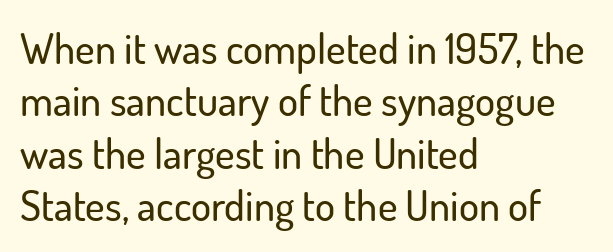
{"serif": "no", "italic": "no", "width": "normal", "stroke_contrast": "low", "x_height": "small", "monospaced": "no", "underline": "no", "align": "left", "line_spacing": "normal", "line_spacing_ratio": 1.25, "letter_spacing": "normal", "letter_spacing_em": 0.0, "glyph_px": 42}
